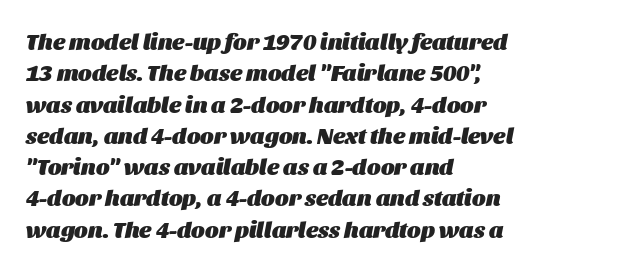
The image shows 23 px bold type, italic (leaning right); set left-aligned, normal line spacing (1.36x), normal letter spacing, not underlined.
